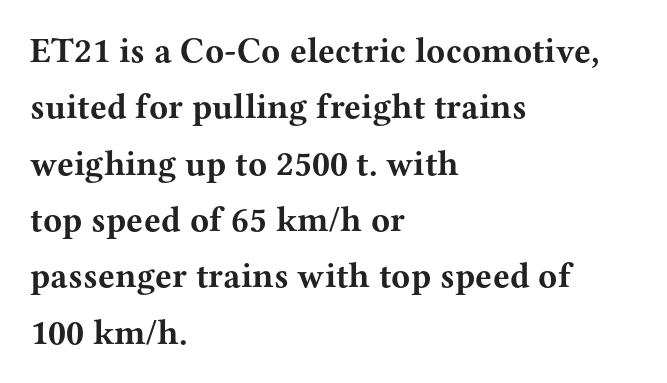
The image shows 35 px bold, wide serif type, upright; set left-aligned, normal line spacing (1.61x), normal letter spacing, not underlined; medium stroke contrast and a medium x-height.
